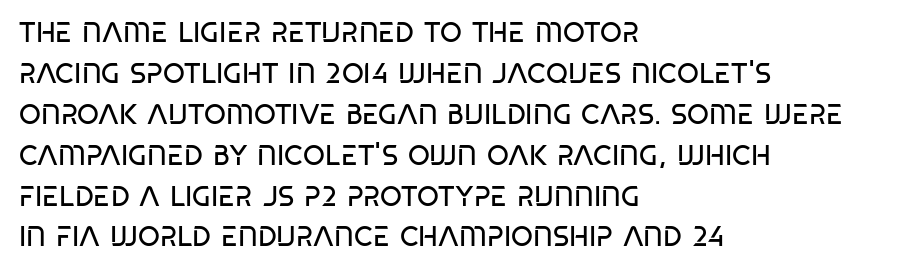
Layout note: lines flush left. The cut favours lightness, reaching ordinary text weight at its darkest. Words appear dense and cohesive because spacing is normal. The block of text has a typical density, with ordinary space between rows. Check the space under the baseline: it is left empty. Nope, no serifs anywhere on these letters.
